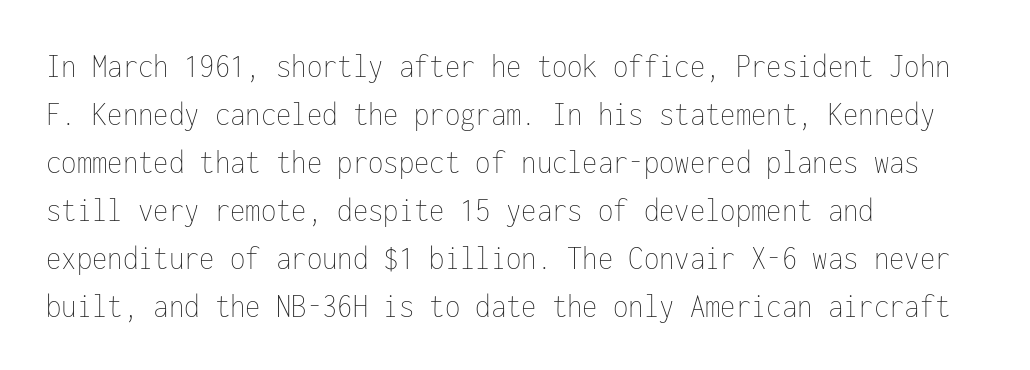
{"italic": "no", "bold": "no", "weight": "thin", "width": "condensed", "stroke_contrast": "low", "x_height": "medium", "monospaced": "yes", "underline": "no", "align": "left", "line_spacing": "normal", "line_spacing_ratio": 1.37, "letter_spacing": "normal", "letter_spacing_em": 0.0, "glyph_px": 35}
